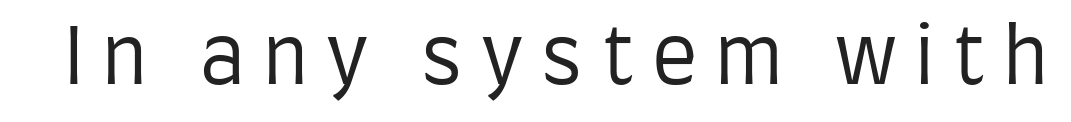
Stroke mass is kept to a normal reading level or below. Spacing verdict: proportional, widths tailored to each character. Every stem runs plumb, perpendicular to the baseline. The letters carry no serifs — their stems end cleanly without finishing strokes. What stands out about the letter spacing? Its width — letters are far apart. The gap between lines stays unmarked.
